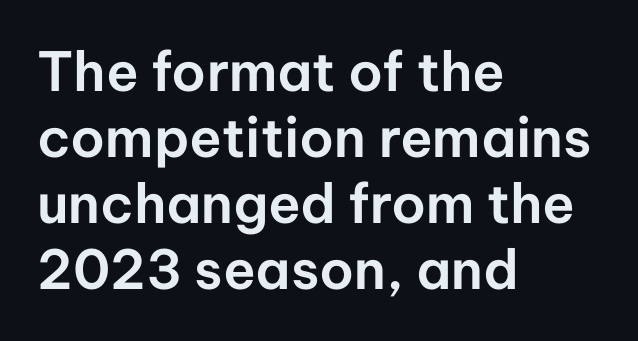
{"serif": "no", "italic": "no", "width": "normal", "stroke_contrast": "low", "x_height": "medium", "monospaced": "no", "underline": "no", "align": "left", "line_spacing_ratio": 1.22, "letter_spacing": "normal", "letter_spacing_em": 0.0, "glyph_px": 54}
